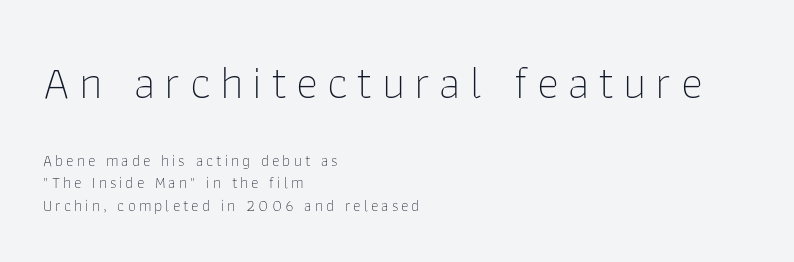
Students, observe: this is what conventionally led text looks like. Does the type have serifs? No, each stem ends abruptly. Underlining? Definitely not there. Stroke mass is kept to a normal reading level or below. The rendering shrinks the type as you move from the upper chunk to the lower. Italic? Not at all — the glyphs are vertical.
